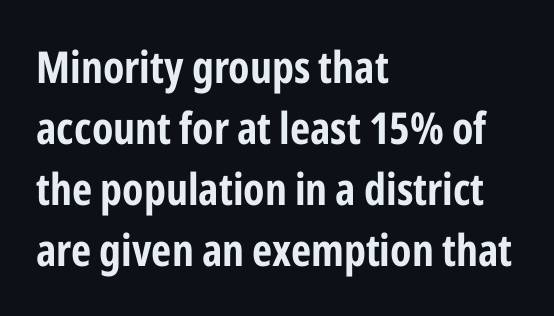
Q: Is the text bold? A: Yes.
Q: Is the text italic (slanted)? A: No, it is upright.
Q: Is the typeface a serif or a sans-serif typeface? A: Sans-serif.
Q: Is the text underlined? A: No.
Q: How is the paragraph aligned? A: Left-aligned.
Q: Is the spacing between letters normal or unusually wide? A: Normal.
Q: Is the spacing between lines tight, normal or loose? A: Normal.
Q: Width (condensed, normal, or wide)? A: Condensed.
Q: Stroke contrast? A: Low.
Q: x-height? A: Medium.
Q: Monospaced? A: No.
